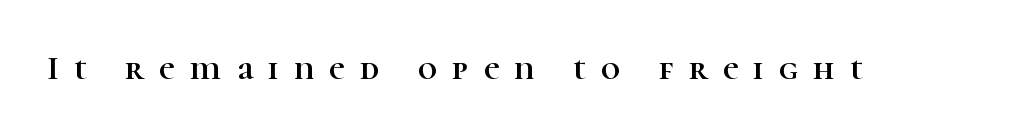
Q: Is the text italic (slanted)? A: No, it is upright.
Q: Is the typeface a serif or a sans-serif typeface? A: Serif.
Q: Is the text underlined? A: No.
Q: Is the spacing between letters normal or unusually wide? A: Unusually wide.
Q: Width (condensed, normal, or wide)? A: Normal.
Q: Stroke contrast? A: High.
Q: x-height? A: Medium.
Q: Monospaced? A: No.
